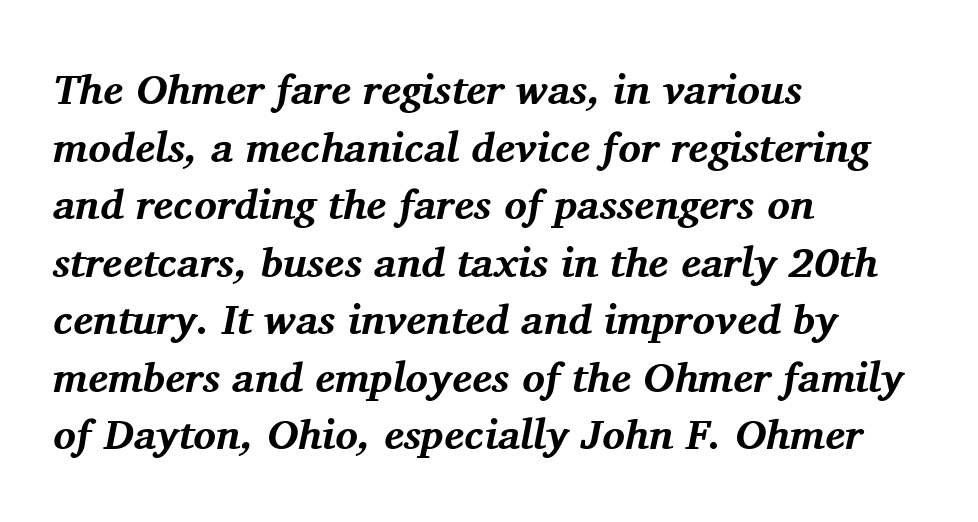
Q: Is the text bold? A: Yes.
Q: Is the text italic (slanted)? A: Yes, it leans right by about 11 degrees.
Q: Is the typeface a serif or a sans-serif typeface? A: Serif.
Q: Is the text underlined? A: No.
Q: How is the paragraph aligned? A: Left-aligned.
Q: Is the spacing between letters normal or unusually wide? A: Normal.
Q: Is the spacing between lines tight, normal or loose? A: Normal.
Q: Width (condensed, normal, or wide)? A: Normal.
Q: Stroke contrast? A: Medium.
Q: x-height? A: Medium.
Q: Monospaced? A: No.
